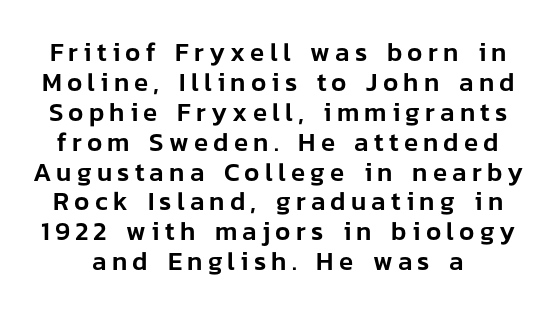
The image shows 26 px text type, upright; set tight line spacing (1.15x), unusually wide letter spacing (+0.2 em), not underlined.
